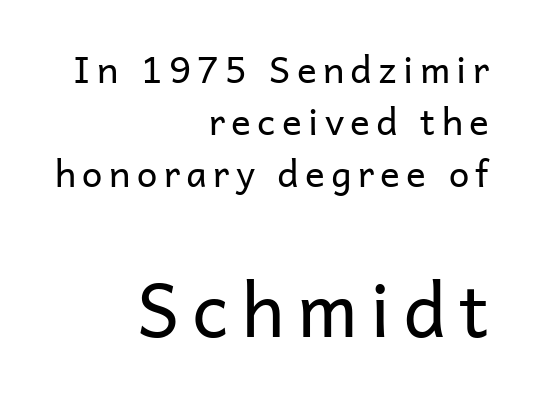
Q: Is the text bold? A: No.
Q: Is the text italic (slanted)? A: No, it is upright.
Q: Is the typeface a serif or a sans-serif typeface? A: Sans-serif.
Q: Is the text underlined? A: No.
Q: How is the paragraph aligned? A: Right-aligned.
Q: Is the spacing between lines tight, normal or loose? A: Normal.
Q: Which block of text is set in a larger size, the first (top) or the second (bottom)? A: The second (bottom) one.
Q: Width (condensed, normal, or wide)? A: Normal.
Q: Stroke contrast? A: Low.
Q: x-height? A: Medium.
Q: Monospaced? A: No.
